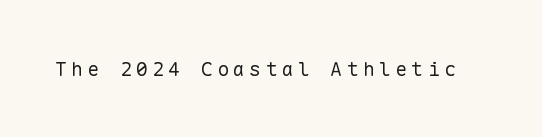
Q: Is the text bold? A: No.
Q: Is the text italic (slanted)? A: No, it is upright.
Q: Is the text underlined? A: No.
Q: Is the spacing between letters normal or unusually wide? A: Unusually wide.
